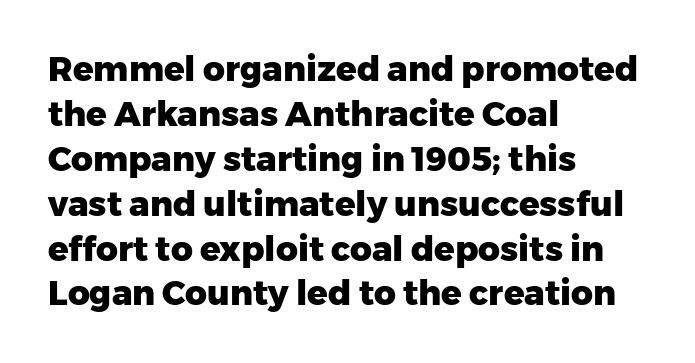
Q: Is the text bold? A: Yes.
Q: Is the text italic (slanted)? A: No, it is upright.
Q: Is the typeface a serif or a sans-serif typeface? A: Sans-serif.
Q: Is the text underlined? A: No.
Q: How is the paragraph aligned? A: Left-aligned.
Q: Is the spacing between letters normal or unusually wide? A: Normal.
Q: Is the spacing between lines tight, normal or loose? A: Normal.
Q: Width (condensed, normal, or wide)? A: Normal.
Q: Stroke contrast? A: Low.
Q: x-height? A: Medium.
Q: Monospaced? A: No.
